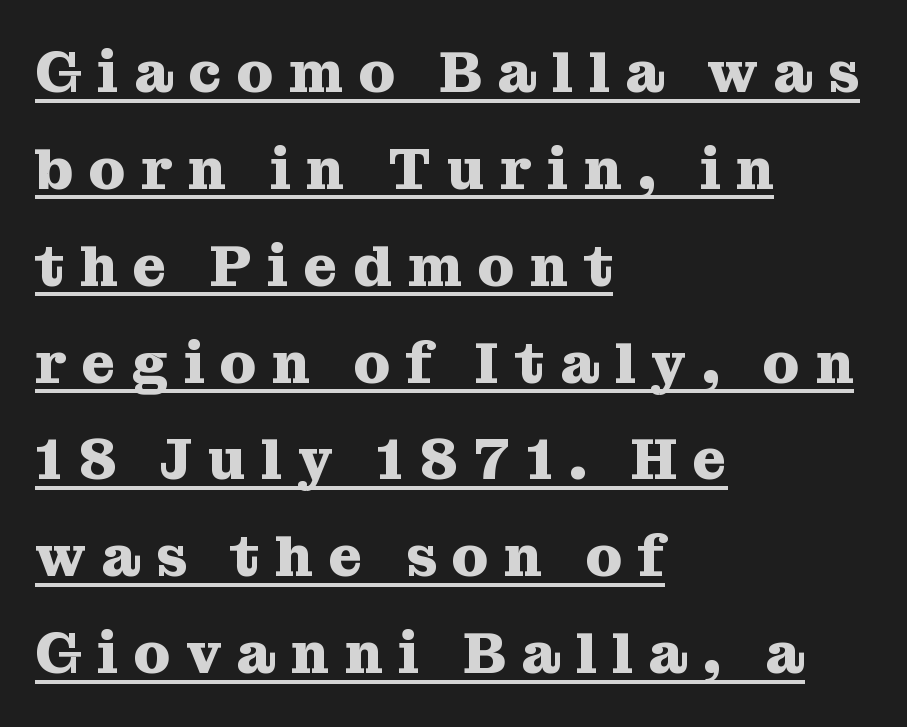
The image shows 58 px heavy serif type, upright; set left-aligned, normal line spacing (1.67x), unusually wide letter spacing (+0.27 em), underlined; medium stroke contrast and a medium x-height.
